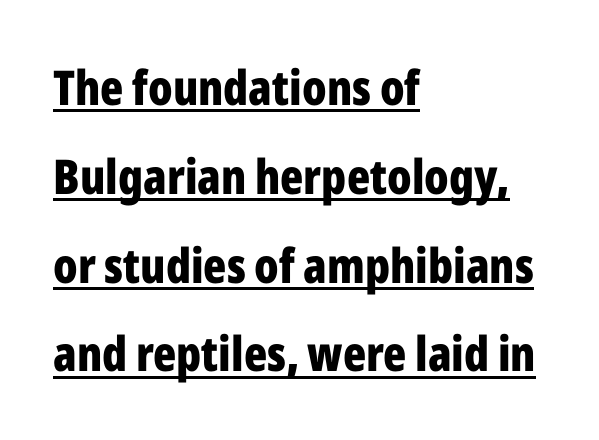
The rendered words wear a rule along their underside. The type family on display is of the sans-serif kind. Ordinary non-slanted type is in use. How are the letters spaced? Ordinarily, with no added tracking. Compared with an ordinary text face, these strokes are far heavier — a full bold.
